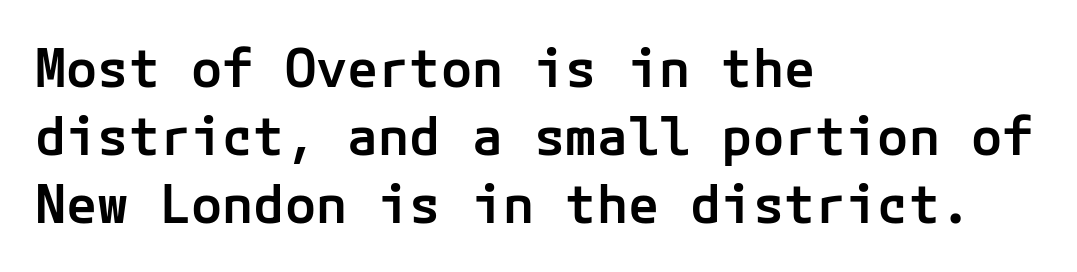
The image shows 52 px semibold sans-serif type, upright; set left-aligned, normal line spacing (1.31x), normal letter spacing, not underlined; low stroke contrast and a medium x-height.
